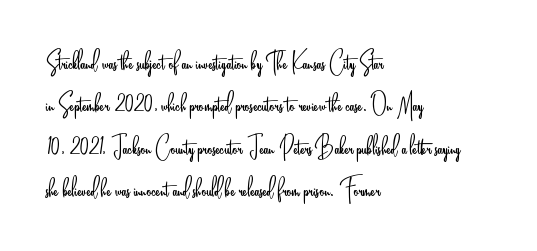
These lines are rendered in a variable-pitch font. Each line starts at the same left margin while the right side varies. Underlining? Definitely not there. Unbolded letterforms with no extra heft. In terms of leading, this rendering sits right in the middle.
